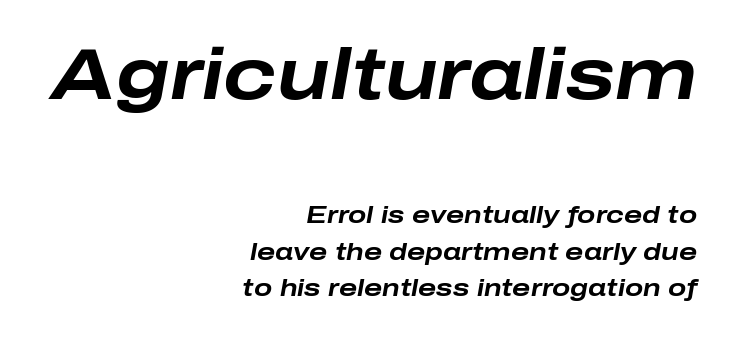
Q: Is the text bold? A: Yes.
Q: Is the text italic (slanted)? A: Yes, it leans right by about 10 degrees.
Q: Is the text underlined? A: No.
Q: How is the paragraph aligned? A: Right-aligned.
Q: Is the spacing between letters normal or unusually wide? A: Normal.
Q: Is the spacing between lines tight, normal or loose? A: Normal.
Q: Which block of text is set in a larger size, the first (top) or the second (bottom)? A: The first (top) one.
Q: Width (condensed, normal, or wide)? A: Wide.
Q: Stroke contrast? A: Low.
Q: x-height? A: Medium.
Q: Monospaced? A: No.
